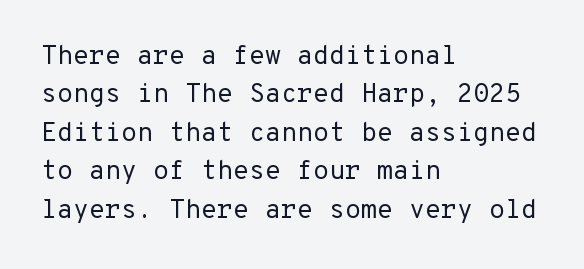
The image shows 26 px text type, upright; set left-aligned, normal line spacing (1.48x), normal letter spacing, not underlined.
